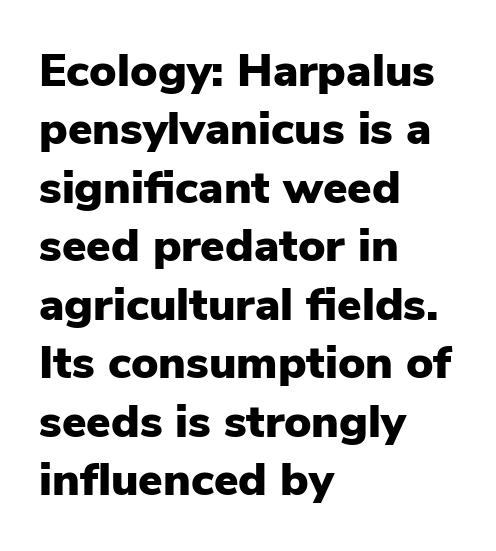
The image shows 46 px heavy sans-serif type, upright; set left-aligned, normal line spacing (1.27x), normal letter spacing, not underlined; low stroke contrast and a medium x-height.
